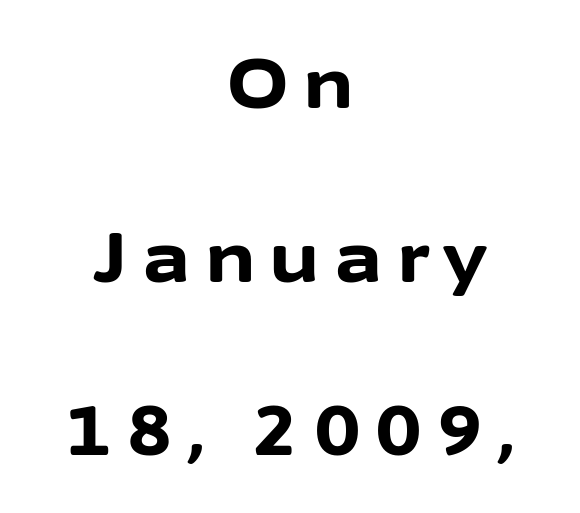
The image shows 70 px bold sans-serif type, upright; set centered, loose line spacing (2.48x), unusually wide letter spacing (+0.23 em), not underlined; low stroke contrast and a medium x-height.
